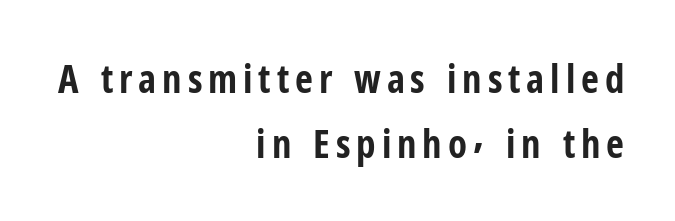
Q: Is the text bold? A: Yes.
Q: Is the text italic (slanted)? A: No, it is upright.
Q: Is the typeface a serif or a sans-serif typeface? A: Sans-serif.
Q: Is the text underlined? A: No.
Q: How is the paragraph aligned? A: Right-aligned.
Q: Is the spacing between lines tight, normal or loose? A: Normal.
Q: Width (condensed, normal, or wide)? A: Condensed.
Q: Stroke contrast? A: Low.
Q: x-height? A: Medium.
Q: Monospaced? A: No.
